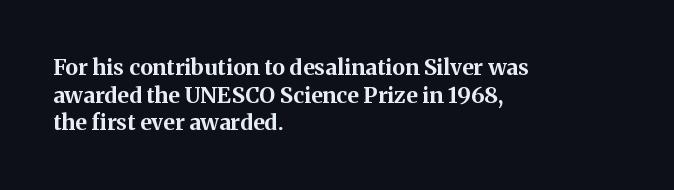
{"italic": "no", "bold": "yes", "underline": "no", "align": "left", "line_spacing": "normal", "line_spacing_ratio": 1.26, "letter_spacing": "normal", "letter_spacing_em": 0.0, "glyph_px": 22}
